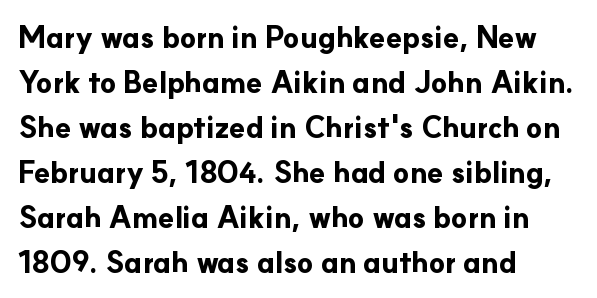
Each row of text sits above clean, open space. The passage shown stacks its lines at a standard gap. The strokes are fattened all the way to bold. Designer's note — italics off, roman on. Line starts are locked; line ends wander. The face used here is proportionally spaced, like ordinary book or web type.
